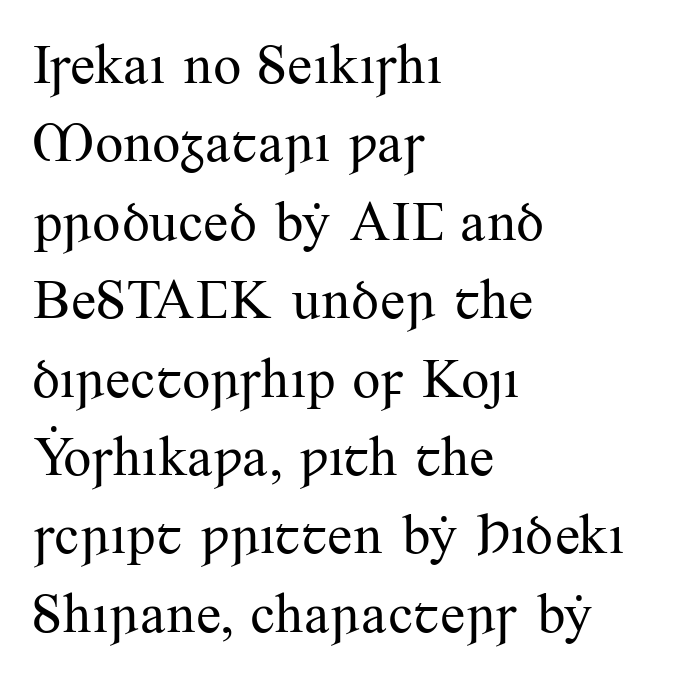
In terms of posture, this sample is upright. A classic flush-left, rag-right setting is used for this passage. Look at the tracking — it's just the regular setting, nothing added. Descenders hang freely into open space.
